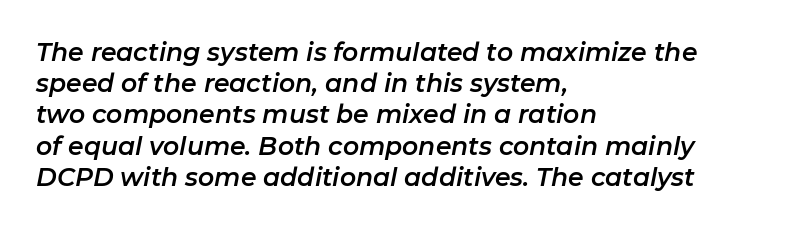
Successive baselines arrive at the customary interval. Nothing unusual about the tracking: characters are spaced as the font intends. Quick note: italic. The typesetter chose a ragged-right arrangement here.
